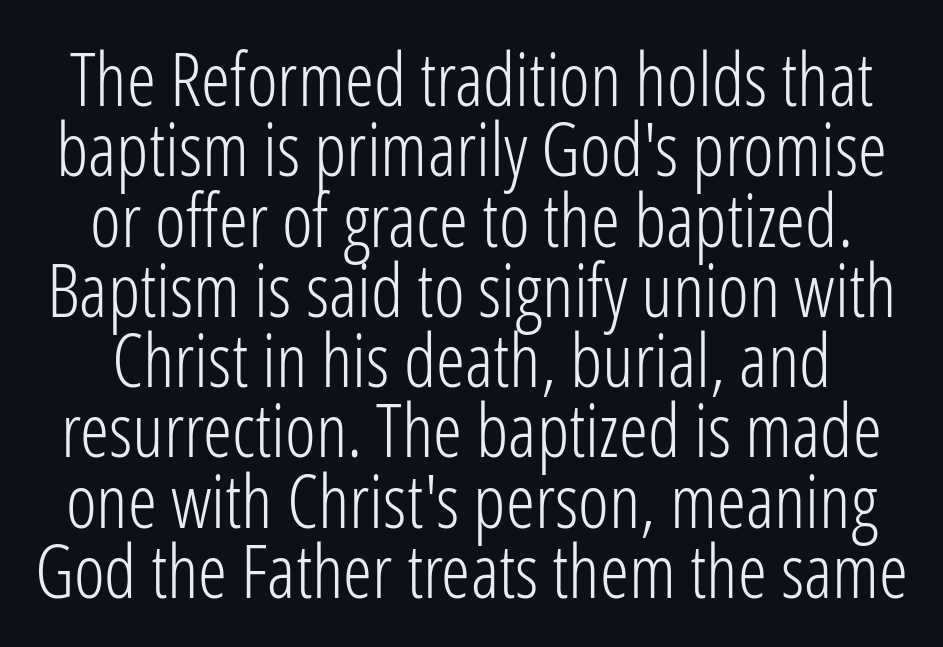
Q: Is the text bold? A: No.
Q: Is the text italic (slanted)? A: No, it is upright.
Q: Is the typeface a serif or a sans-serif typeface? A: Sans-serif.
Q: Is the text underlined? A: No.
Q: Is the spacing between letters normal or unusually wide? A: Normal.
Q: Is the spacing between lines tight, normal or loose? A: Tight.
Q: Width (condensed, normal, or wide)? A: Condensed.
Q: Stroke contrast? A: Low.
Q: x-height? A: Medium.
Q: Monospaced? A: No.
